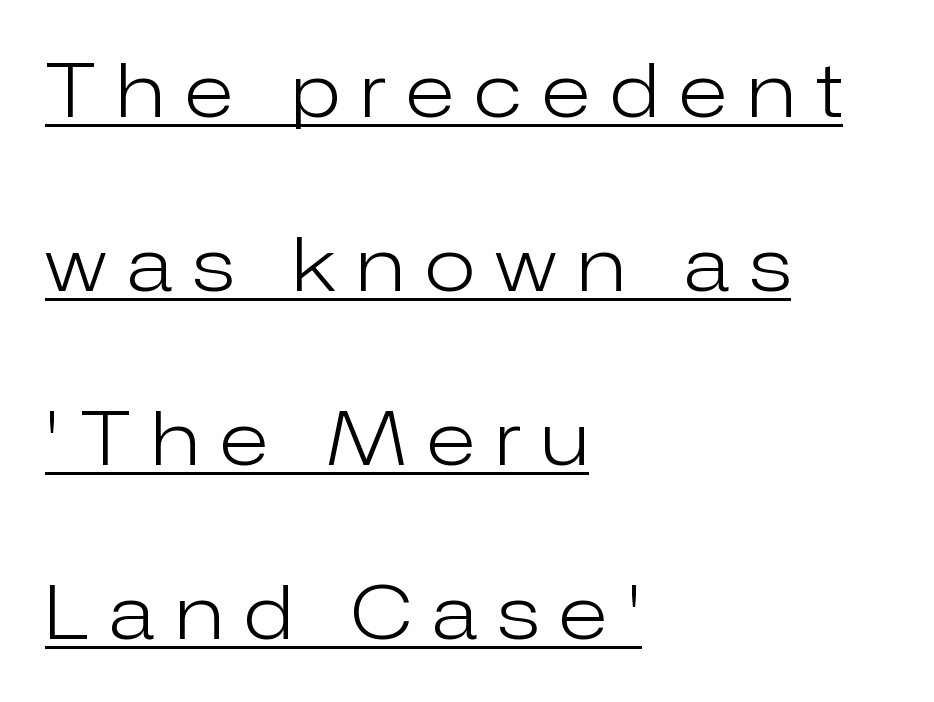
The image shows 74 px light sans-serif type, upright; set left-aligned, loose line spacing (2.35x), unusually wide letter spacing (+0.28 em), underlined; low stroke contrast and a medium x-height.
